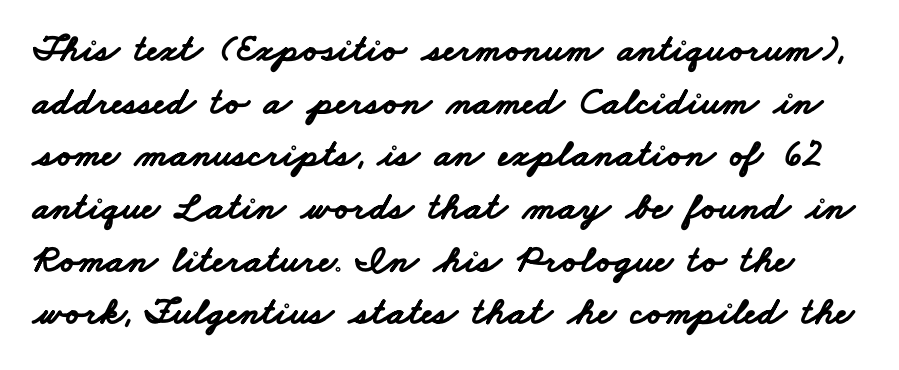
{"serif": "no", "bold": "yes", "weight": "bold", "width": "wide", "stroke_contrast": "low", "x_height": "small", "monospaced": "no", "underline": "no", "line_spacing": "normal", "line_spacing_ratio": 1.35, "letter_spacing": "normal", "letter_spacing_em": 0.0, "glyph_px": 39}
